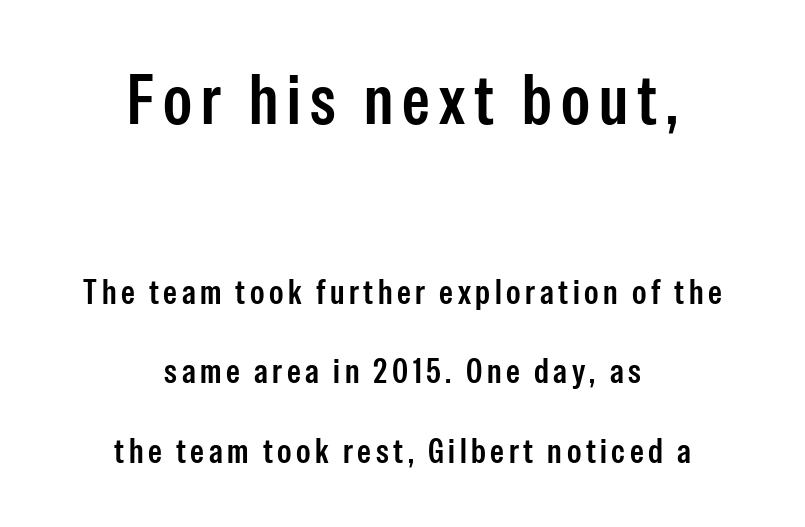
Which of the two is more prominent by size? The first, at the top. These lines are rendered in a variable-pitch font. Which margin do the lines hug? Neither — every line sits in the middle. The letters stand straight up with perfectly vertical stems.
